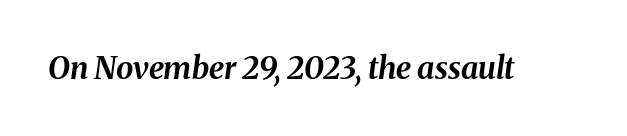
Q: Is the text bold? A: Yes.
Q: Is the text italic (slanted)? A: Yes, it leans right by about 8 degrees.
Q: Is the text underlined? A: No.
Q: Is the spacing between letters normal or unusually wide? A: Normal.
Q: Width (condensed, normal, or wide)? A: Normal.
Q: Stroke contrast? A: Medium.
Q: x-height? A: Medium.
Q: Monospaced? A: No.
